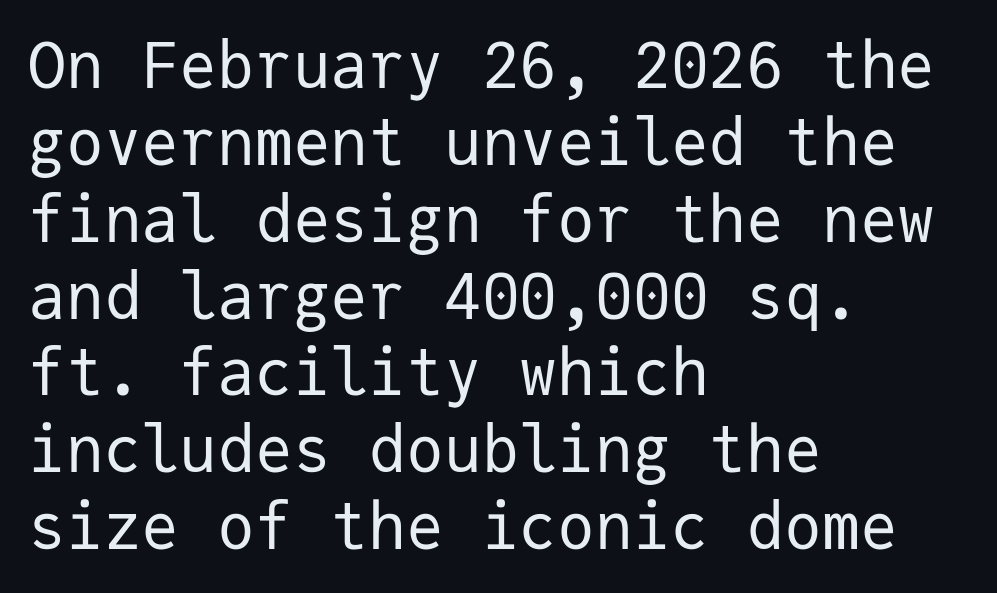
No letter is thick-stroked: the sample isn't bold. Italic? Not at all — the glyphs are vertical. If you drew a ruler down the left edge, every line would touch it. Does extra space separate the letters? No, they use regular spacing. The rendering shows plain stroke endings on the letterforms — a sans-serif design.
